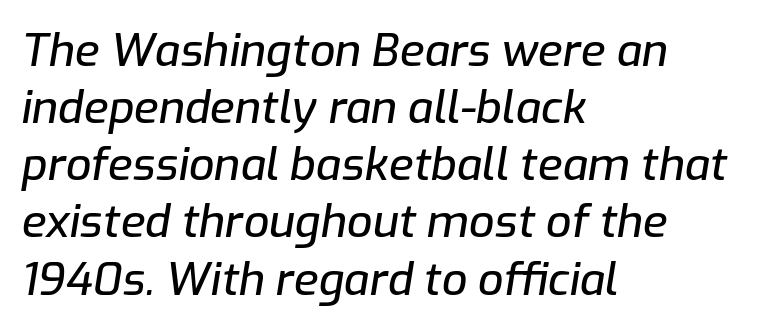
{"italic": "yes", "lean": "right", "slant_degrees": 9, "width": "normal", "stroke_contrast": "low", "x_height": "medium", "monospaced": "no", "underline": "no", "align": "left", "line_spacing": "normal", "line_spacing_ratio": 1.27, "letter_spacing": "normal", "letter_spacing_em": 0.0, "glyph_px": 45}
